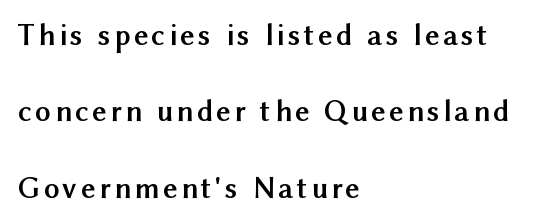
The image shows 31 px semibold sans-serif type, upright; set left-aligned, loose line spacing (2.46x), not underlined; medium stroke contrast and a medium x-height.
